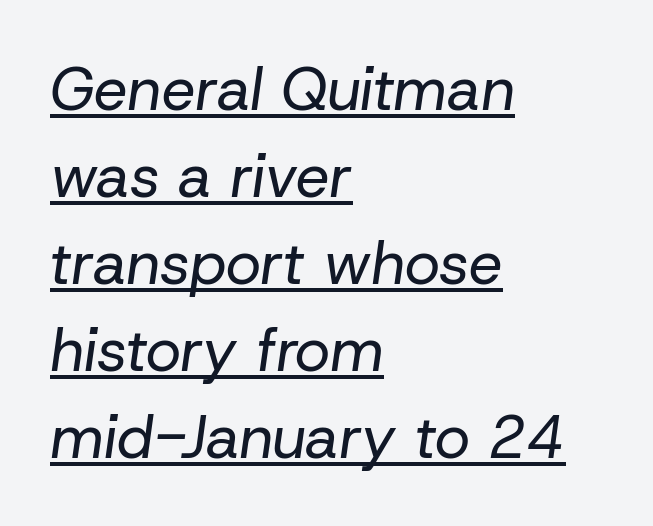
The image shows 60 px regular-weight type, italic (leaning right); set left-aligned, normal line spacing (1.45x), normal letter spacing, underlined; low stroke contrast and a medium x-height.
